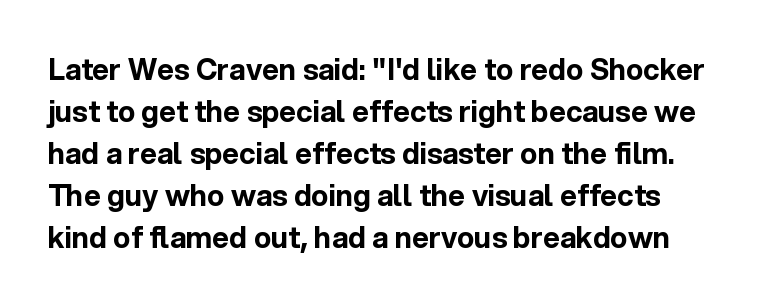
Weight check: bold — yes, fully. One glance says typical: line gaps are just what's usual. Glyph-to-glyph distance matches everyday printed text. This sample uses a sans-serif face.
